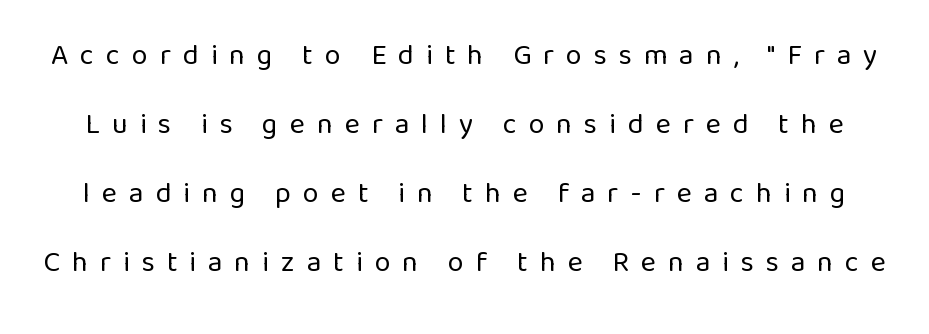
{"serif": "no", "italic": "no", "bold": "no", "weight": "regular", "width": "normal", "stroke_contrast": "low", "x_height": "medium", "monospaced": "no", "underline": "no", "line_spacing": "loose", "line_spacing_ratio": 2.38, "letter_spacing": "wide", "letter_spacing_em": 0.41, "glyph_px": 29}
